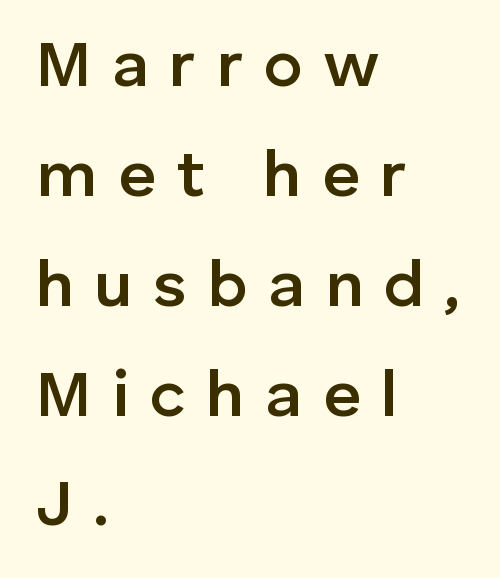
The sample has been set in demibold, a notch under bold. This sample uses expanded letter spacing, leaving extra air between glyphs. Honestly, there is no underline to notice here at all. Examine the stroke ends and you'll find no serifs.
